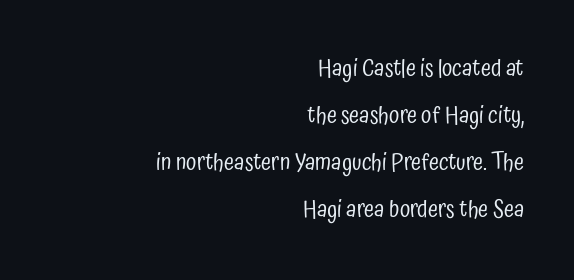
{"italic": "no", "bold": "no", "underline": "no", "align": "right", "line_spacing": "loose", "line_spacing_ratio": 2.05, "letter_spacing": "normal", "letter_spacing_em": 0.0, "glyph_px": 23}
